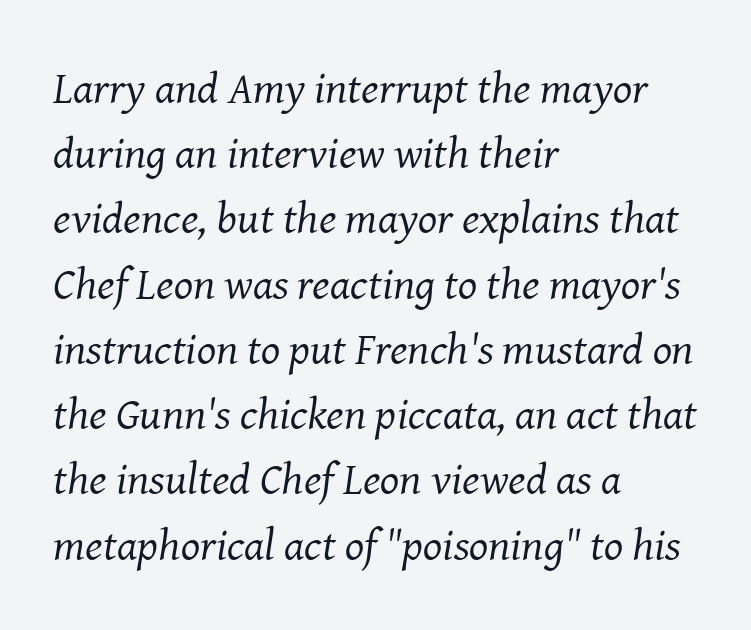
Emphasis-style slanted type is in use. Any mark beneath the type? The region is blank. Caption: multi-line text, flush left, ragged right. The face looks like a standard text weight, possibly lighter. You could not count columns in this text — the font is proportionally spaced. Letterform terminals end in serifs throughout the passage.
